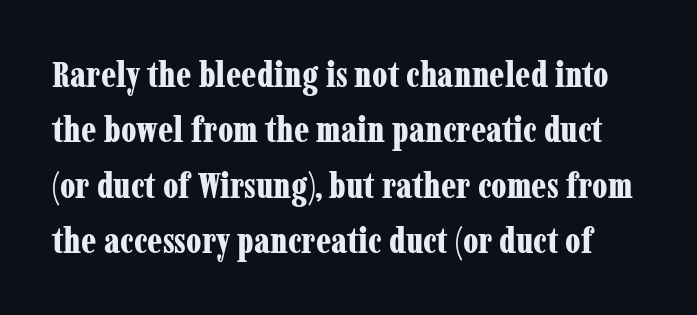
Q: Is the text bold? A: Yes.
Q: Is the text italic (slanted)? A: No, it is upright.
Q: Is the typeface a serif or a sans-serif typeface? A: Serif.
Q: Is the text underlined? A: No.
Q: Is the spacing between letters normal or unusually wide? A: Normal.
Q: Is the spacing between lines tight, normal or loose? A: Normal.
Q: Width (condensed, normal, or wide)? A: Condensed.
Q: Stroke contrast? A: Low.
Q: x-height? A: Medium.
Q: Monospaced? A: No.
